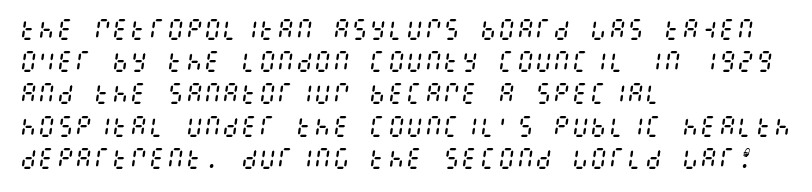
The image shows 23 px text type, italic (leaning right); set left-aligned, normal line spacing (1.4x), normal letter spacing, not underlined.
